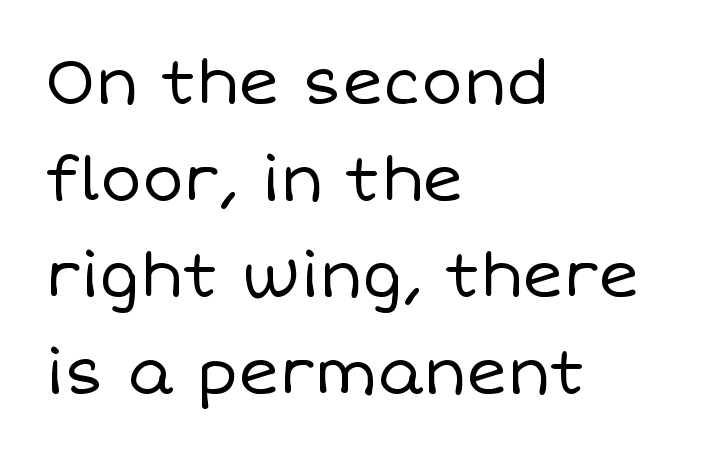
Q: Is the text bold? A: No.
Q: Is the text italic (slanted)? A: No, it is upright.
Q: Is the text underlined? A: No.
Q: How is the paragraph aligned? A: Left-aligned.
Q: Is the spacing between letters normal or unusually wide? A: Normal.
Q: Is the spacing between lines tight, normal or loose? A: Normal.
Q: Width (condensed, normal, or wide)? A: Normal.
Q: Stroke contrast? A: Low.
Q: x-height? A: Large.
Q: Monospaced? A: No.
